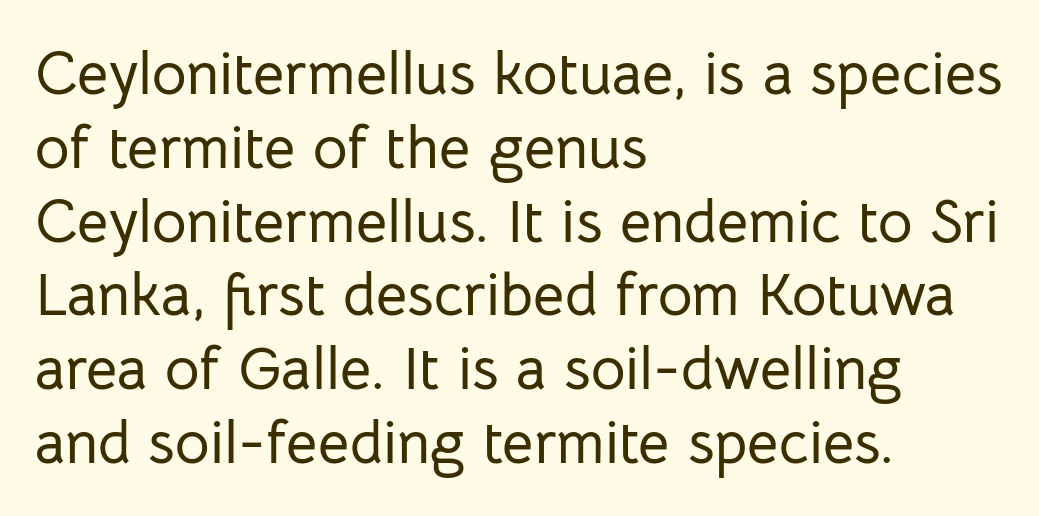
The image shows 60 px sans-serif type, upright; set left-aligned, line spacing 1.23x, normal letter spacing, not underlined; low stroke contrast and a medium x-height.
